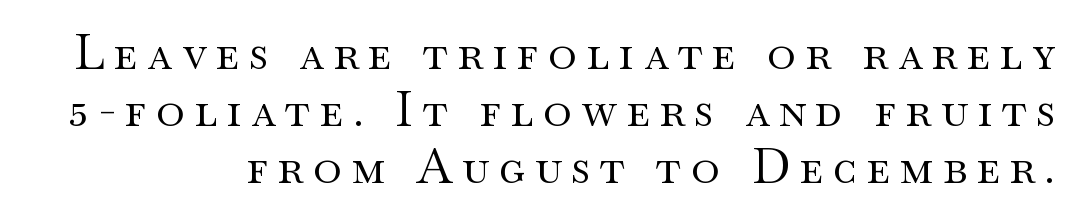
{"serif": "yes", "italic": "no", "bold": "no", "weight": "regular", "width": "wide", "stroke_contrast": "medium", "x_height": "small", "monospaced": "no", "underline": "no", "align": "right", "line_spacing_ratio": 1.19, "letter_spacing": "wide", "letter_spacing_em": 0.2, "glyph_px": 48}
